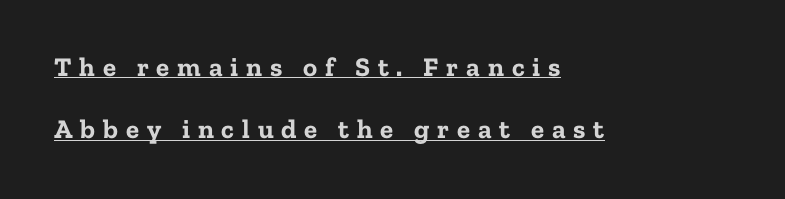
The horizontal fit of the characters is loose and conspicuously gappy. Bold? Absolutely — the strokes are thick and heavy. Unlike italic type, these characters show no tilt at all. Compared with a centered layout, this one pins lines to the left instead. The rendering uses a large line-height, opening up the rows.
